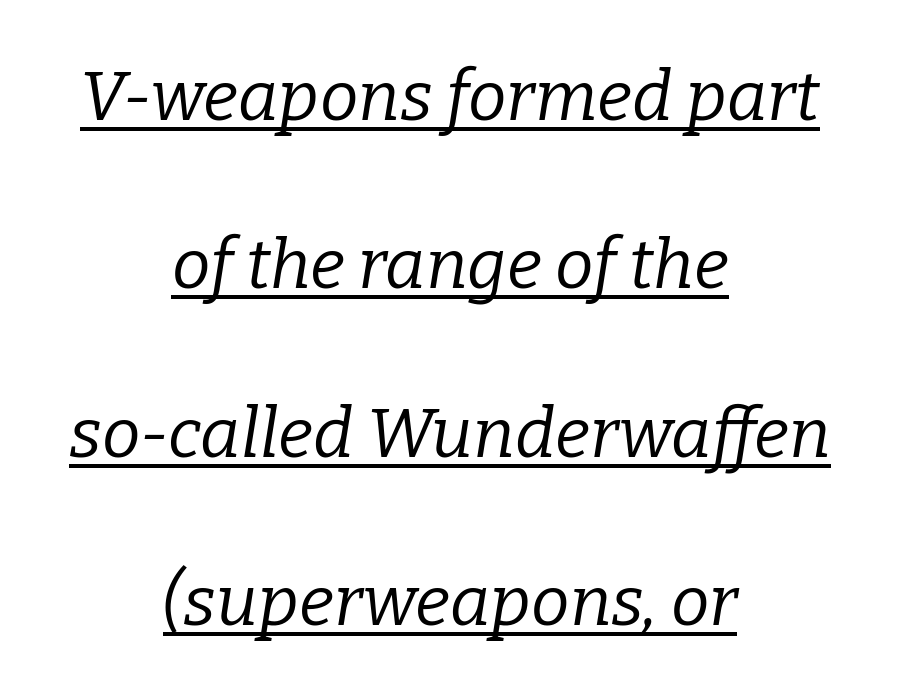
The image shows 69 px regular-weight serif type, italic (leaning right); set centered, loose line spacing (2.44x), normal letter spacing, underlined; low stroke contrast and a medium x-height.
